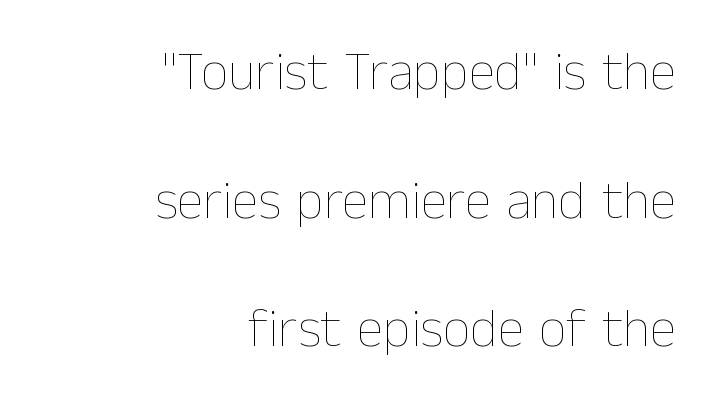
Is this a heavy cut? Hardly; it is regular or lighter. Is this a fixed-width face? No — the glyphs have proportional, varying widths. The letters sit at their default tracking, neither squeezed nor spread. The typesetter chose a ragged-left arrangement here. Unmarked baselines from the first word to the last. Posture: straight, roman, zero tilt.
